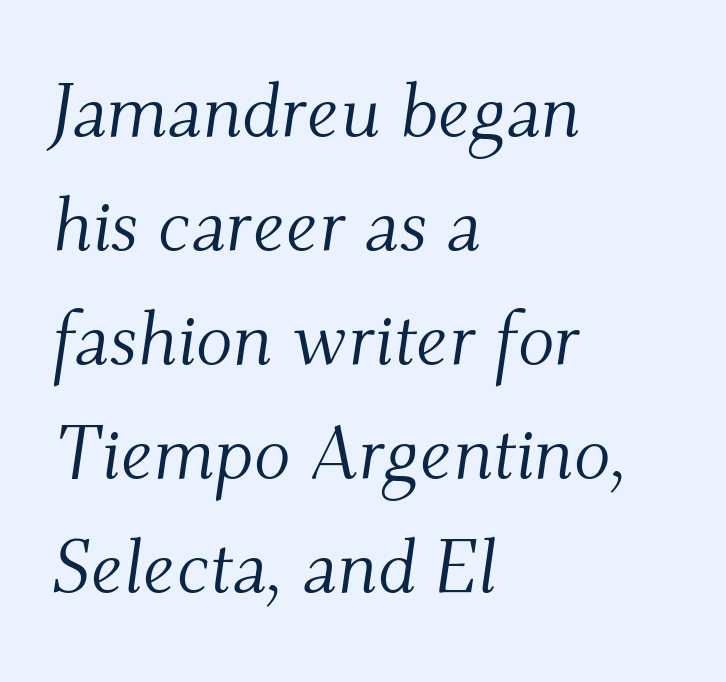
The image shows 76 px light serif type, italic (leaning right); set left-aligned, normal line spacing (1.5x), normal letter spacing, not underlined; medium stroke contrast and a small x-height.
